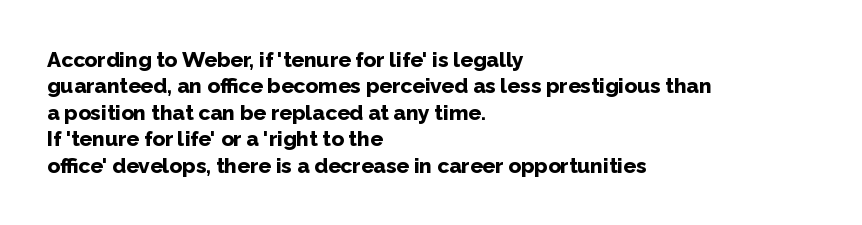
{"italic": "no", "bold": "yes", "underline": "no", "align": "left", "line_spacing": "normal", "line_spacing_ratio": 1.26, "letter_spacing": "normal", "letter_spacing_em": 0.0, "glyph_px": 21}
